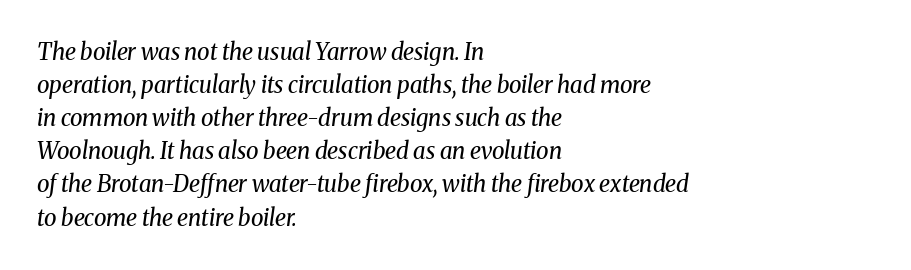
The image shows 23 px text type, italic (leaning right); set left-aligned, normal line spacing (1.44x), normal letter spacing, not underlined.
